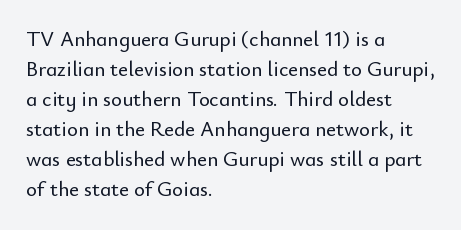
{"italic": "no", "underline": "no", "align": "left", "line_spacing": "normal", "line_spacing_ratio": 1.43, "letter_spacing": "normal", "letter_spacing_em": 0.0, "glyph_px": 21}
